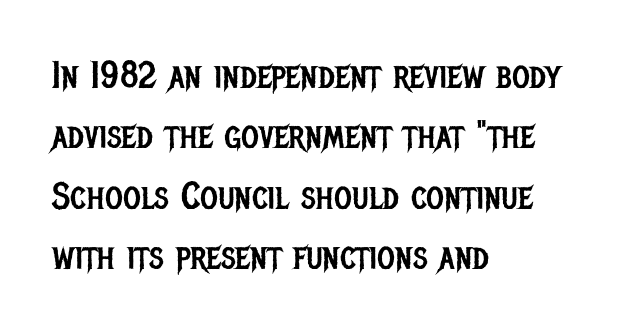
Q: Is the text bold? A: No.
Q: Is the text italic (slanted)? A: No, it is upright.
Q: Is the typeface a serif or a sans-serif typeface? A: Sans-serif.
Q: Is the text underlined? A: No.
Q: How is the paragraph aligned? A: Left-aligned.
Q: Is the spacing between letters normal or unusually wide? A: Normal.
Q: Is the spacing between lines tight, normal or loose? A: Normal.
Q: Width (condensed, normal, or wide)? A: Condensed.
Q: Stroke contrast? A: Low.
Q: x-height? A: Large.
Q: Monospaced? A: No.
